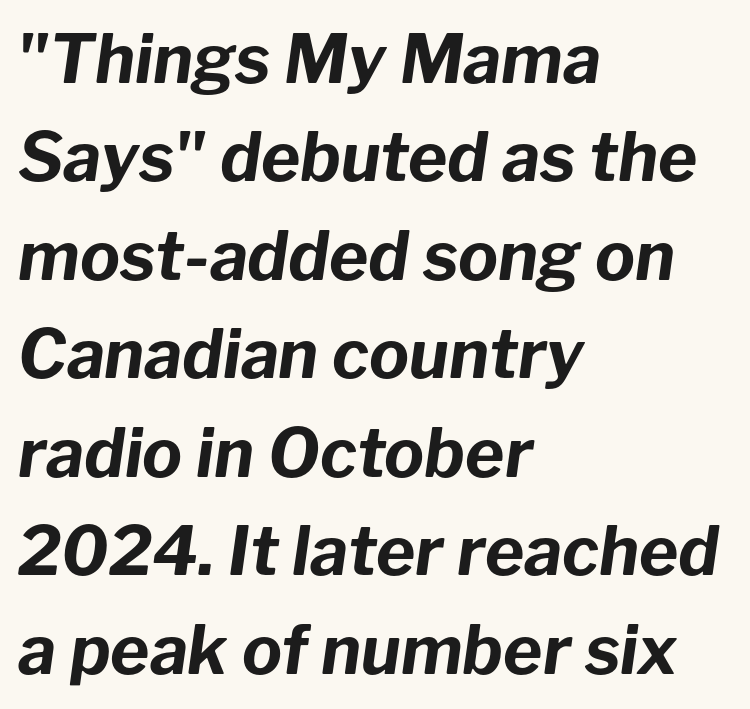
The image shows 67 px bold type, italic (leaning right); set left-aligned, normal line spacing (1.47x), normal letter spacing, not underlined; low stroke contrast and a medium x-height.
